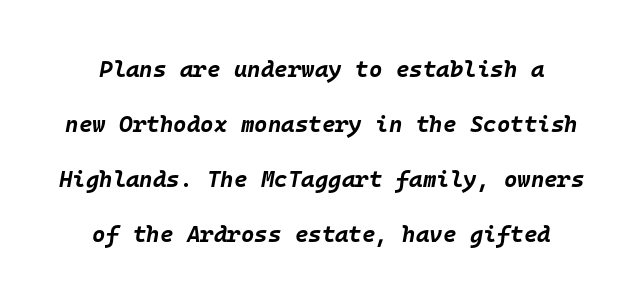
{"italic": "yes", "lean": "right", "slant_degrees": 10, "bold": "yes", "underline": "no", "line_spacing": "loose", "line_spacing_ratio": 2.39, "letter_spacing": "normal", "letter_spacing_em": 0.0, "glyph_px": 23}
